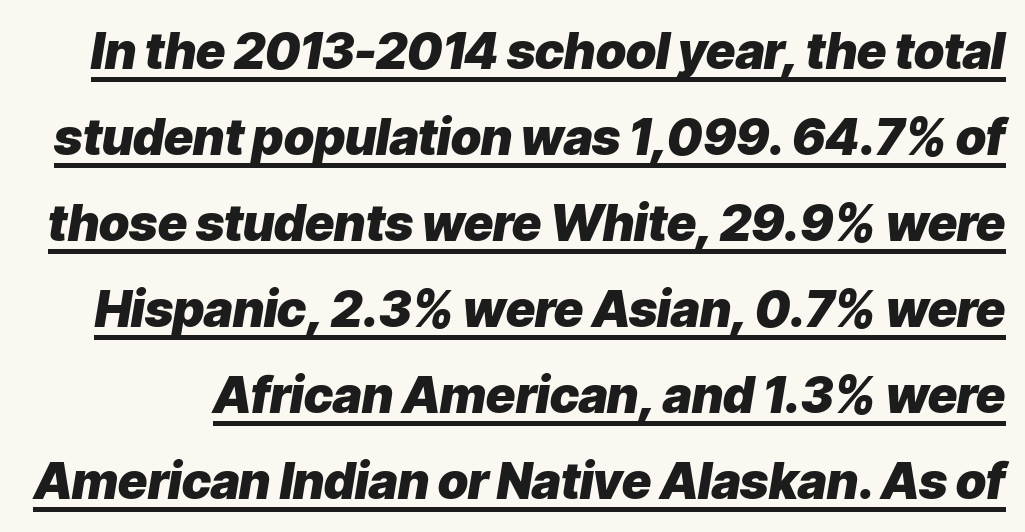
{"italic": "yes", "lean": "right", "slant_degrees": 9, "bold": "yes", "weight": "heavy", "width": "normal", "stroke_contrast": "low", "x_height": "medium", "monospaced": "no", "underline": "yes", "line_spacing_ratio": 1.72, "letter_spacing": "normal", "letter_spacing_em": 0.0, "glyph_px": 50}
